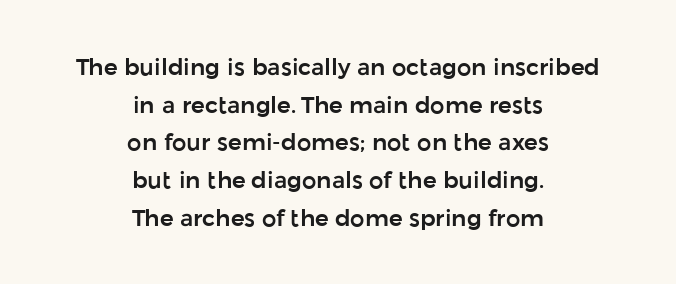
Q: Is the text italic (slanted)? A: No, it is upright.
Q: Is the text underlined? A: No.
Q: How is the paragraph aligned? A: Centered.
Q: Is the spacing between letters normal or unusually wide? A: Normal.
Q: Is the spacing between lines tight, normal or loose? A: Normal.
